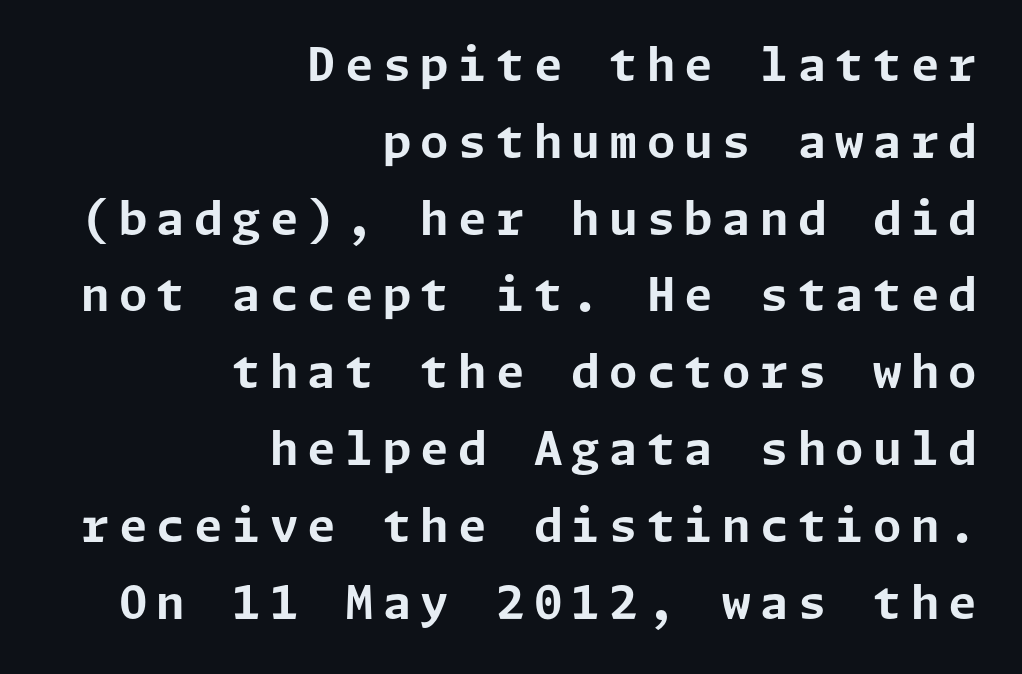
The image shows 46 px bold sans-serif type, upright; set right-aligned, normal line spacing (1.67x), unusually wide letter spacing (+0.2 em), not underlined; low stroke contrast and a medium x-height.
